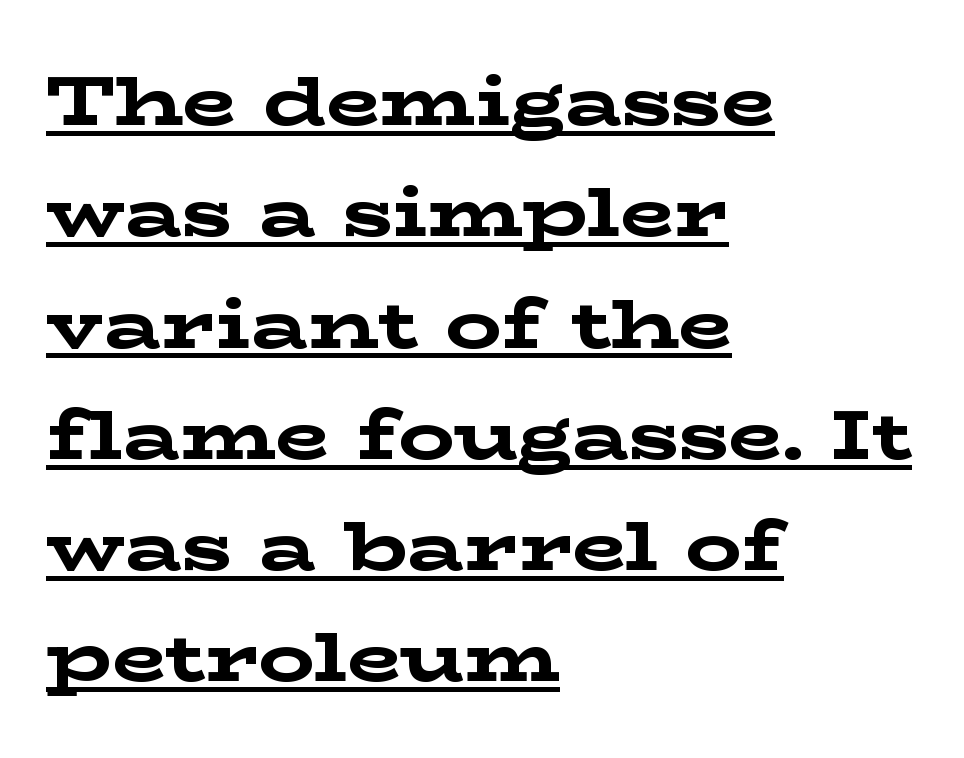
The image shows 70 px bold, wide serif type, upright; set left-aligned, normal line spacing (1.59x), normal letter spacing, underlined; low stroke contrast and a medium x-height.
